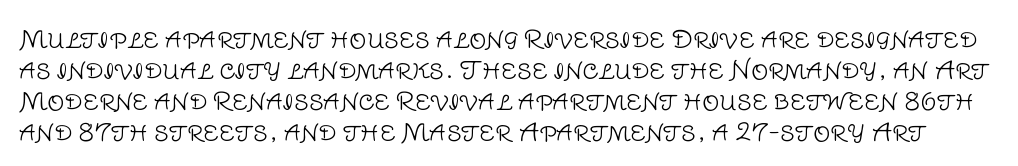
The image shows 24 px text type; set normal line spacing (1.29x), normal letter spacing, not underlined.
